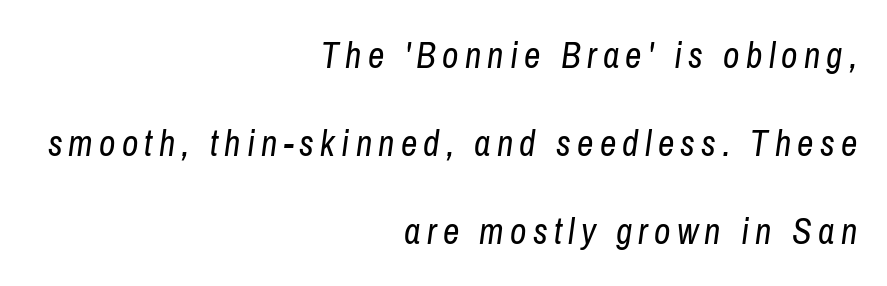
The image shows 36 px regular-weight, condensed type, italic (leaning right); set right-aligned, loose line spacing (2.44x), not underlined; low stroke contrast and a medium x-height.
